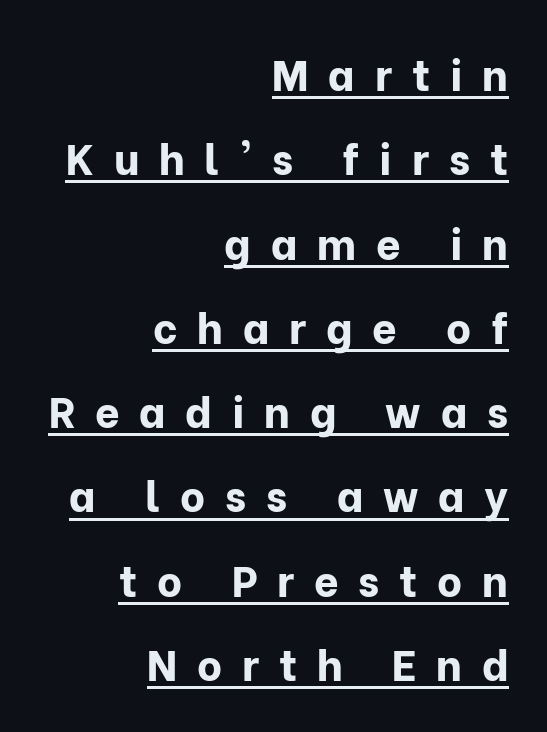
Q: Is the text bold? A: Yes.
Q: Is the text italic (slanted)? A: No, it is upright.
Q: Is the typeface a serif or a sans-serif typeface? A: Sans-serif.
Q: Is the text underlined? A: Yes.
Q: How is the paragraph aligned? A: Right-aligned.
Q: Is the spacing between letters normal or unusually wide? A: Unusually wide.
Q: Is the spacing between lines tight, normal or loose? A: Loose.
Q: Width (condensed, normal, or wide)? A: Normal.
Q: Stroke contrast? A: Low.
Q: x-height? A: Medium.
Q: Monospaced? A: No.
